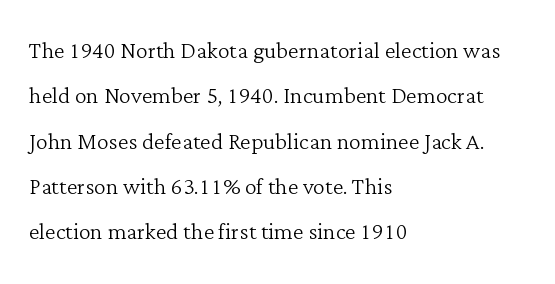
Q: Is the text bold? A: No.
Q: Is the text italic (slanted)? A: No, it is upright.
Q: Is the typeface a serif or a sans-serif typeface? A: Serif.
Q: Is the text underlined? A: No.
Q: How is the paragraph aligned? A: Left-aligned.
Q: Is the spacing between letters normal or unusually wide? A: Normal.
Q: Is the spacing between lines tight, normal or loose? A: Normal.
Q: Width (condensed, normal, or wide)? A: Normal.
Q: Stroke contrast? A: Low.
Q: x-height? A: Medium.
Q: Monospaced? A: No.
